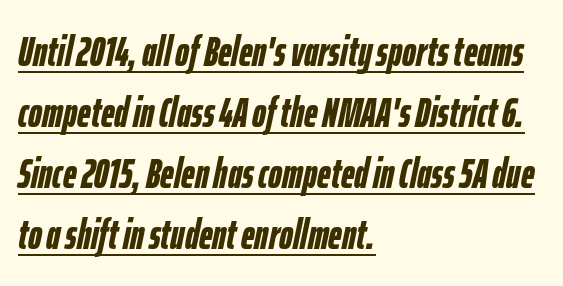
Q: Is the text bold? A: Yes.
Q: Is the text italic (slanted)? A: Yes, it leans right by about 12 degrees.
Q: Is the text underlined? A: Yes.
Q: How is the paragraph aligned? A: Left-aligned.
Q: Is the spacing between letters normal or unusually wide? A: Normal.
Q: Is the spacing between lines tight, normal or loose? A: Normal.
Q: Width (condensed, normal, or wide)? A: Condensed.
Q: Stroke contrast? A: Low.
Q: x-height? A: Medium.
Q: Monospaced? A: No.
